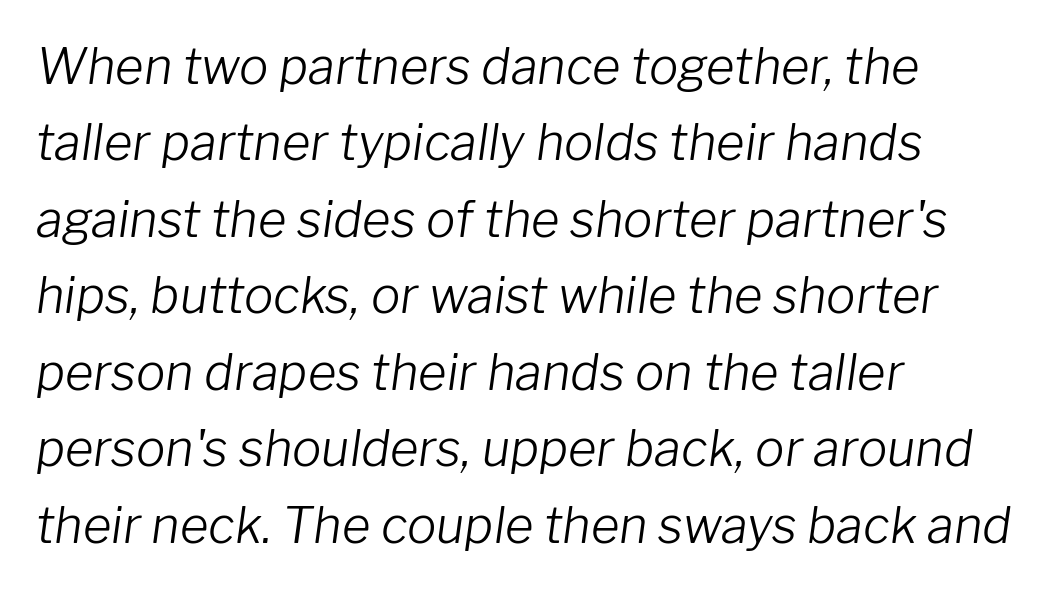
The image shows 49 px light type, italic (leaning right); set left-aligned, normal line spacing (1.56x), normal letter spacing, not underlined; low stroke contrast and a medium x-height.
